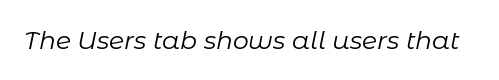
The image shows 25 px text type, italic (leaning right); set normal letter spacing, not underlined.
